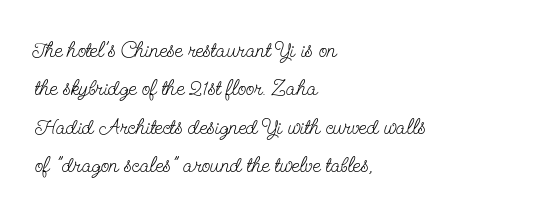
You could call the tracking neutral — neither tight nor loose. The zone under the glyphs is completely vacant. Stroke mass is kept to a normal reading level or below. The passage is arranged the way most books set body copy — flush left.
